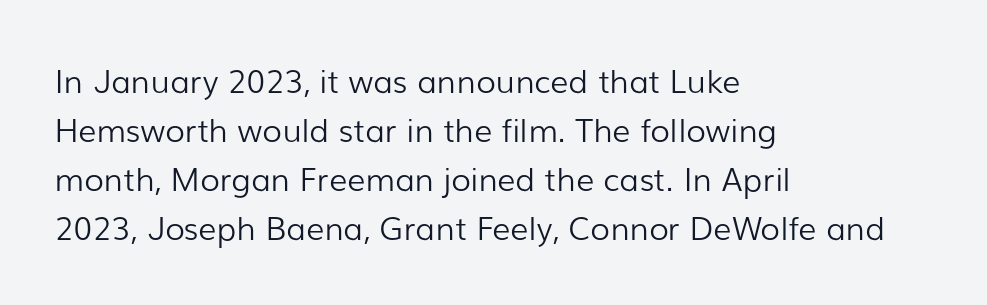
Q: Is the text bold? A: No.
Q: Is the text italic (slanted)? A: No, it is upright.
Q: Is the typeface a serif or a sans-serif typeface? A: Sans-serif.
Q: Is the text underlined? A: No.
Q: How is the paragraph aligned? A: Left-aligned.
Q: Is the spacing between letters normal or unusually wide? A: Normal.
Q: Is the spacing between lines tight, normal or loose? A: Normal.
Q: Width (condensed, normal, or wide)? A: Normal.
Q: Stroke contrast? A: Low.
Q: x-height? A: Medium.
Q: Monospaced? A: No.
